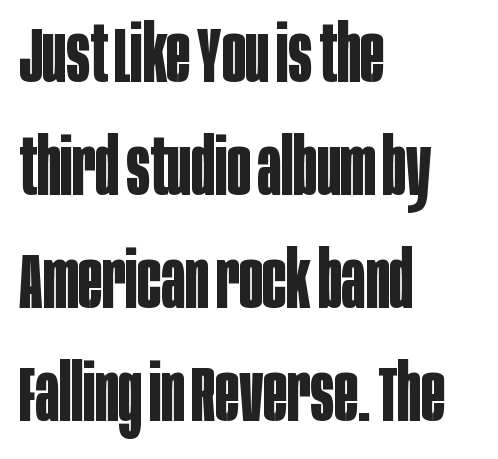
The image shows 79 px bold, condensed sans-serif type, upright; set left-aligned, normal line spacing (1.43x), normal letter spacing, not underlined; low stroke contrast and a large x-height.
